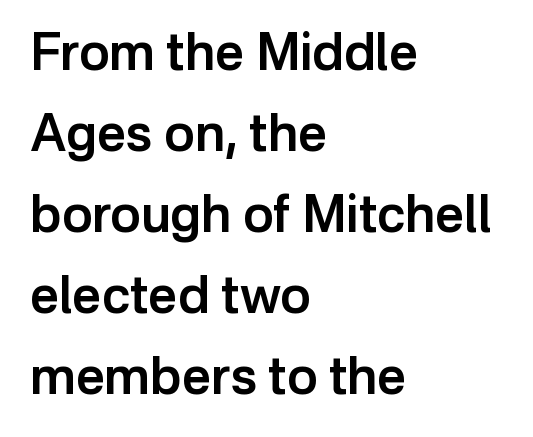
Q: Is the text bold? A: Semi-bold.
Q: Is the text italic (slanted)? A: No, it is upright.
Q: Is the typeface a serif or a sans-serif typeface? A: Sans-serif.
Q: Is the text underlined? A: No.
Q: How is the paragraph aligned? A: Left-aligned.
Q: Is the spacing between letters normal or unusually wide? A: Normal.
Q: Is the spacing between lines tight, normal or loose? A: Normal.
Q: Width (condensed, normal, or wide)? A: Normal.
Q: Stroke contrast? A: Low.
Q: x-height? A: Medium.
Q: Monospaced? A: No.
